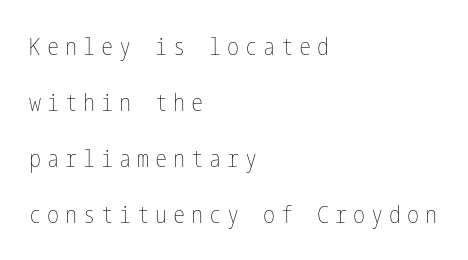
The image shows 24 px text type, upright; set left-aligned, loose line spacing (2.33x), unusually wide letter spacing (+0.25 em), not underlined.
